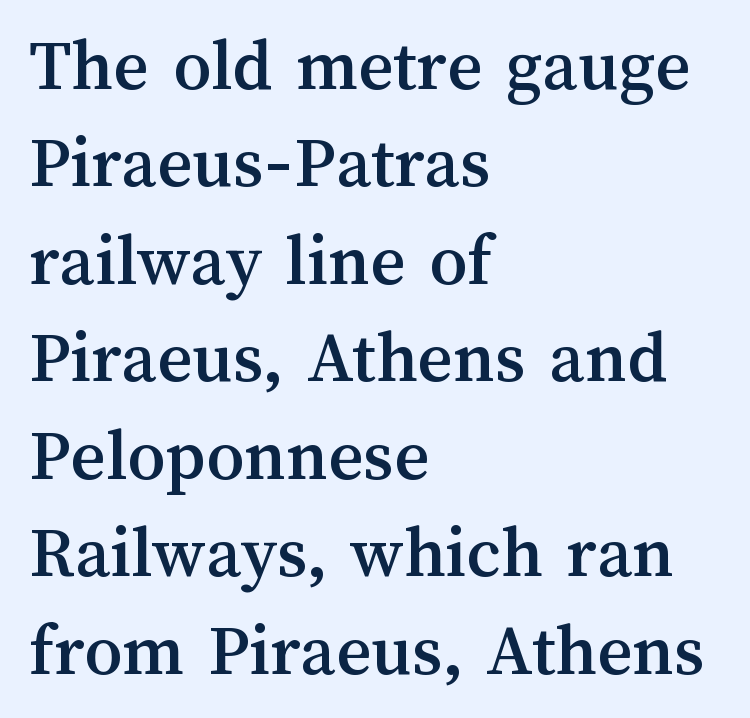
Looks like regular typesetting: each glyph gets only the width it needs. The passage shown has conventional tracking throughout. The space directly below the letters is spotless. Notice how the passage keeps a crisp vertical edge on the left only. Notice how descenders clear the ascenders below comfortably — that's standard leading. Is there any slant? The stems are plumb.
